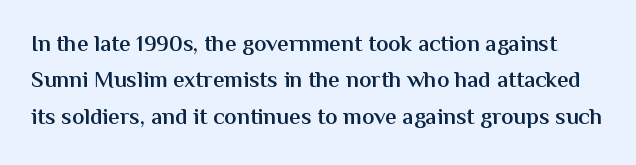
{"italic": "no", "bold": "semi", "underline": "no", "line_spacing": "normal", "line_spacing_ratio": 1.58, "letter_spacing": "normal", "letter_spacing_em": 0.0, "glyph_px": 23}
